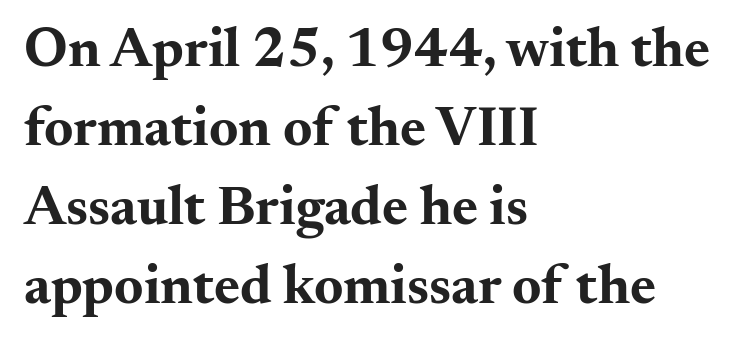
These lines were composed using upright roman letters. A student would call this left alignment; a typographer would say flush left, rag right. Varying glyph widths throughout — classic text-font behaviour. These lines keep a tight, regular rhythm from letter to letter.
